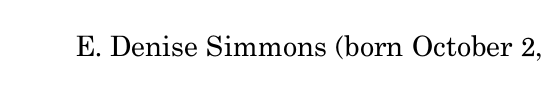
The image shows 28 px regular-weight serif type, upright; set normal letter spacing, not underlined; medium stroke contrast and a small x-height.
